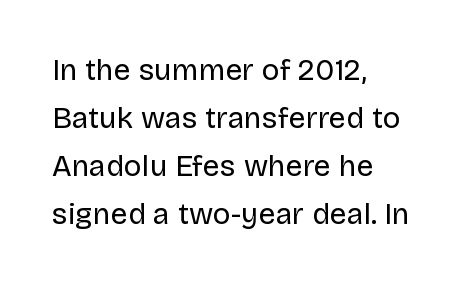
Q: Is the text bold? A: No.
Q: Is the text italic (slanted)? A: No, it is upright.
Q: Is the typeface a serif or a sans-serif typeface? A: Sans-serif.
Q: Is the text underlined? A: No.
Q: How is the paragraph aligned? A: Left-aligned.
Q: Is the spacing between letters normal or unusually wide? A: Normal.
Q: Is the spacing between lines tight, normal or loose? A: Normal.
Q: Width (condensed, normal, or wide)? A: Normal.
Q: Stroke contrast? A: Low.
Q: x-height? A: Large.
Q: Monospaced? A: No.
